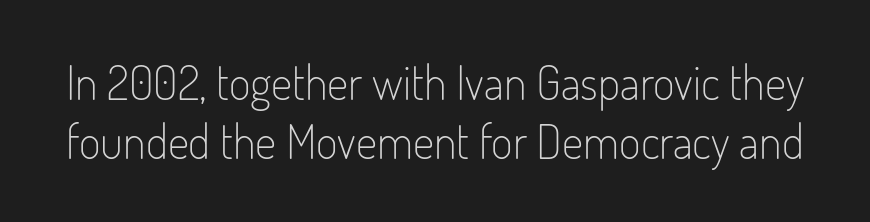
{"serif": "no", "italic": "no", "bold": "no", "weight": "light", "width": "condensed", "stroke_contrast": "low", "x_height": "small", "monospaced": "no", "underline": "no", "line_spacing": "normal", "line_spacing_ratio": 1.25, "letter_spacing": "normal", "letter_spacing_em": 0.0, "glyph_px": 47}
